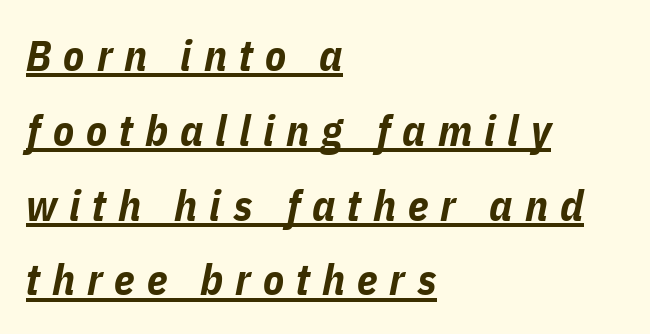
The whole block is typeset with a tilt. Glance below the letters and you will spot a drawn line. This is heavy type, rendered in bold. Visually the block forms a straight wall on the left and a jagged coastline on the right. Compared with typical body copy, the letter spacing here is much looser.
